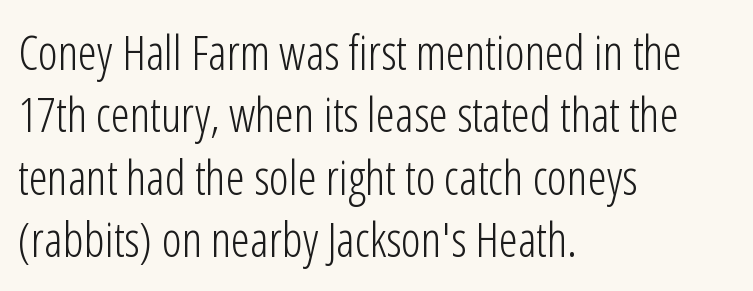
{"serif": "no", "italic": "no", "bold": "no", "weight": "light", "width": "condensed", "stroke_contrast": "low", "x_height": "medium", "monospaced": "no", "underline": "no", "align": "left", "line_spacing": "normal", "line_spacing_ratio": 1.3, "letter_spacing": "normal", "letter_spacing_em": 0.0, "glyph_px": 48}
